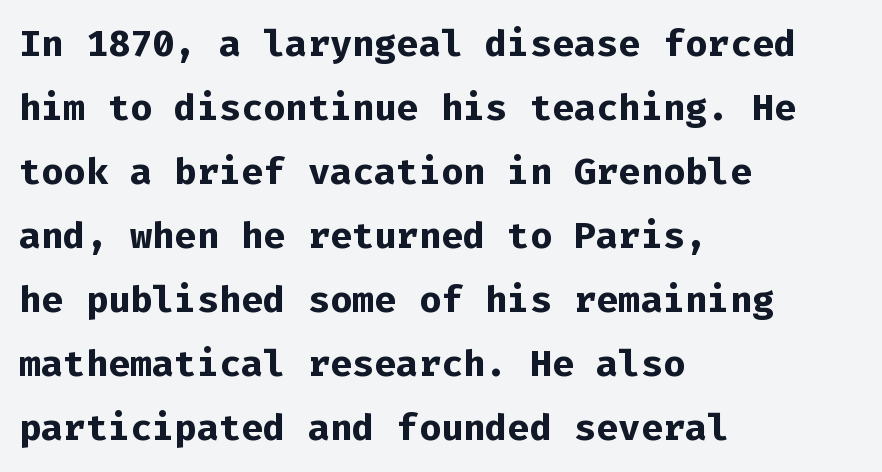
Q: Is the text bold? A: Yes.
Q: Is the text italic (slanted)? A: No, it is upright.
Q: Is the typeface a serif or a sans-serif typeface? A: Sans-serif.
Q: Is the text underlined? A: No.
Q: How is the paragraph aligned? A: Left-aligned.
Q: Is the spacing between letters normal or unusually wide? A: Normal.
Q: Width (condensed, normal, or wide)? A: Normal.
Q: Stroke contrast? A: Low.
Q: x-height? A: Medium.
Q: Monospaced? A: Yes.
